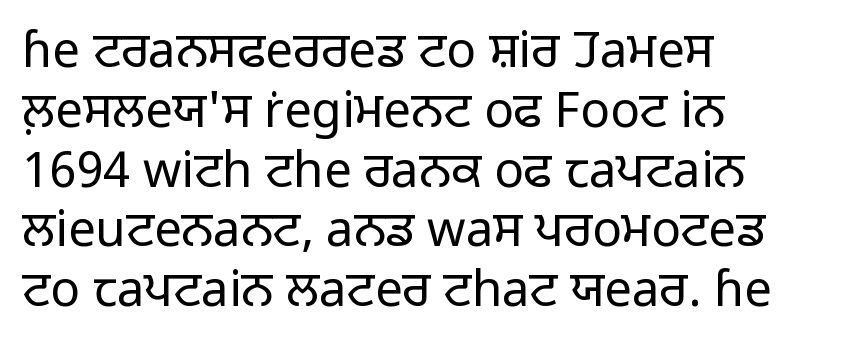
{"serif": "no", "italic": "no", "bold": "no", "weight": "light", "width": "normal", "stroke_contrast": "low", "x_height": "medium", "monospaced": "no", "underline": "no", "align": "left", "line_spacing_ratio": 1.22, "letter_spacing": "normal", "letter_spacing_em": 0.0, "glyph_px": 49}
